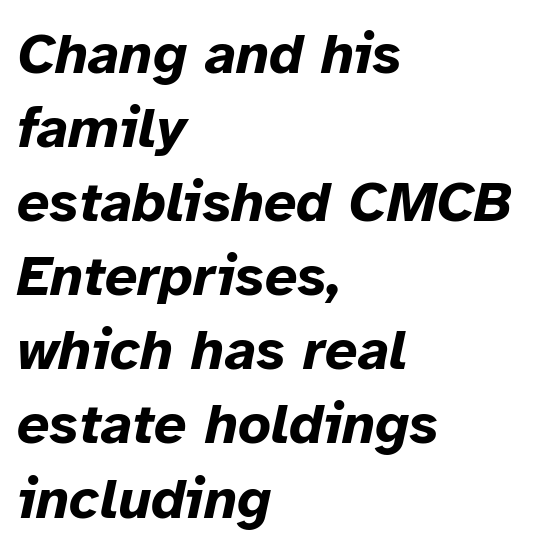
The image shows 57 px bold type, italic (leaning right); set left-aligned, normal line spacing (1.3x), normal letter spacing, not underlined; low stroke contrast and a medium x-height.
